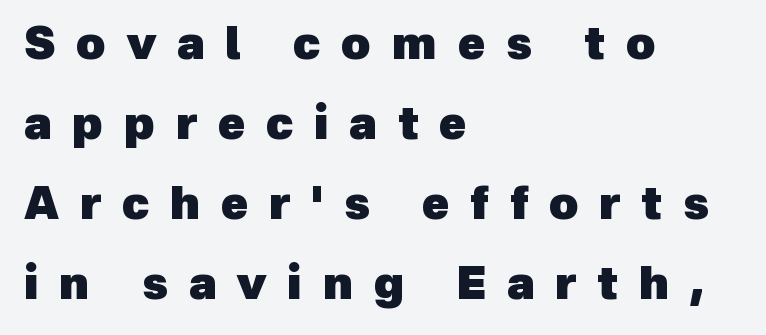
The image shows 45 px heavy sans-serif type; set left-aligned, line spacing 1.78x, unusually wide letter spacing (+0.46 em), not underlined; a medium x-height.
